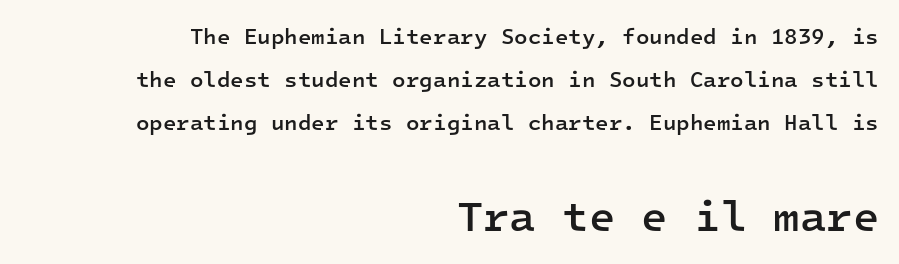
The baseline area is clear. Caption: multi-line text, flush right, ragged left. The passage shown is typeset with a sans-serif family. When letters stand straight like this, we call the style roman or upright.
